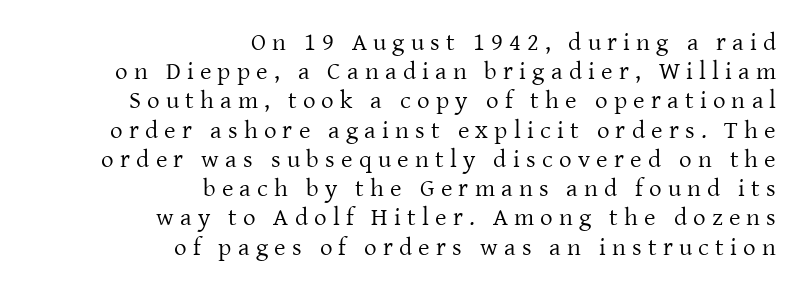
The image shows 25 px text type, upright; set right-aligned, line spacing 1.17x, unusually wide letter spacing (+0.25 em), not underlined.
